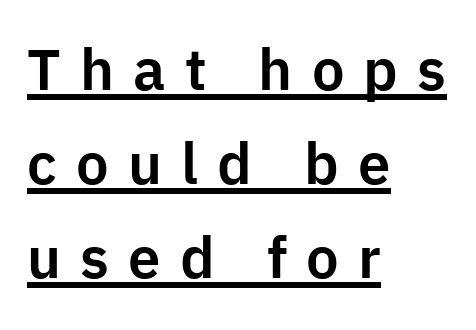
The rendering uses natural spacing where letterforms have individual widths. The designer left line spacing at the default. Look at the tracking — it's clearly loosened, letters drifting apart. This is sans-serif lettering, the kind often seen on screens and signage. Posture: straight, roman, zero tilt. This is underlined copy, the kind a proofreader might mark for attention.
